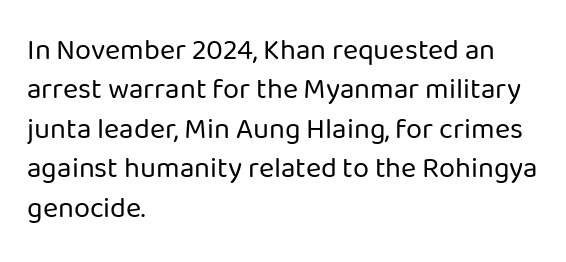
You could not count columns in this text — the font is proportionally spaced. In terms of letterspacing, this is plain default setting. The rag falls on the right side of this text block. This rendering features lettering with no underline. How would I describe the line gaps? Plain and ordinary. Unlike italic type, these characters show no tilt at all.
